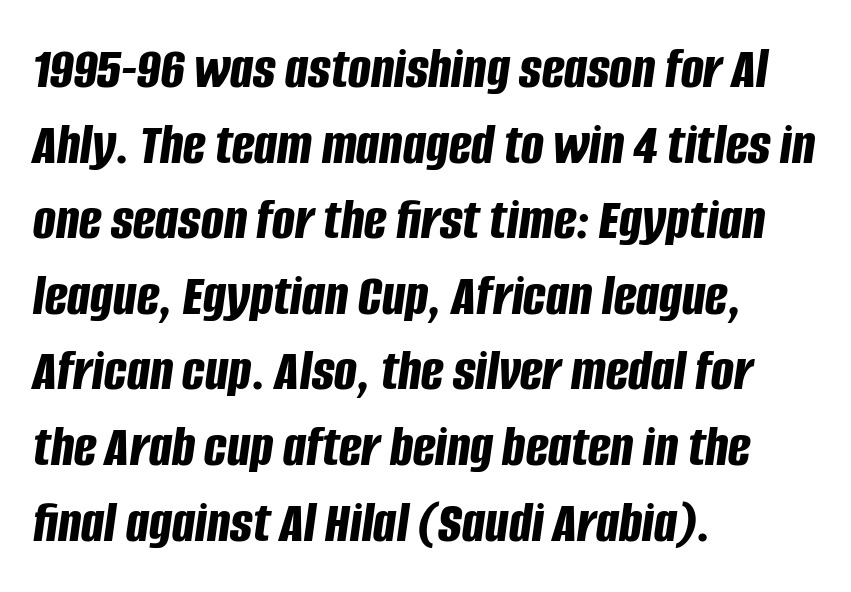
Q: Is the text bold? A: Yes.
Q: Is the text italic (slanted)? A: Yes, it leans right by about 8 degrees.
Q: Is the text underlined? A: No.
Q: How is the paragraph aligned? A: Left-aligned.
Q: Is the spacing between letters normal or unusually wide? A: Normal.
Q: Is the spacing between lines tight, normal or loose? A: Normal.
Q: Width (condensed, normal, or wide)? A: Condensed.
Q: Stroke contrast? A: Low.
Q: x-height? A: Large.
Q: Monospaced? A: No.
